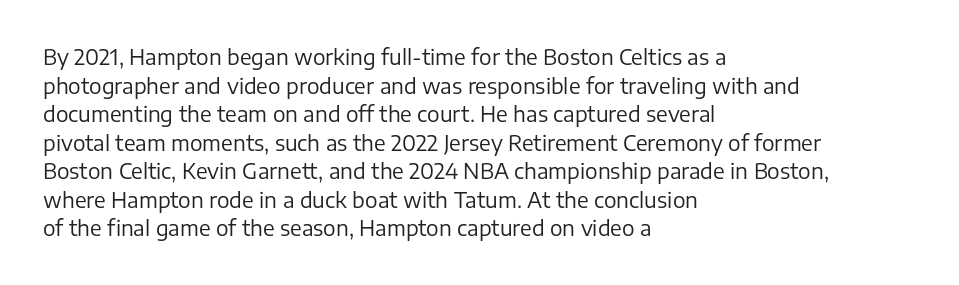
Line beginnings align vertically; line endings do not. Whoever set this chose a conventional vertical rhythm. Stroke mass is kept to a normal reading level or below. Nobody touched the tracking dial on this one.
